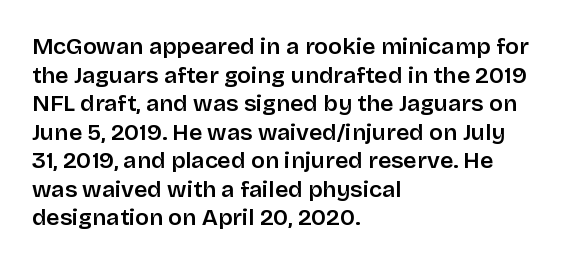
The image shows 23 px text type, upright; set left-aligned, line spacing 1.24x, normal letter spacing, not underlined.
